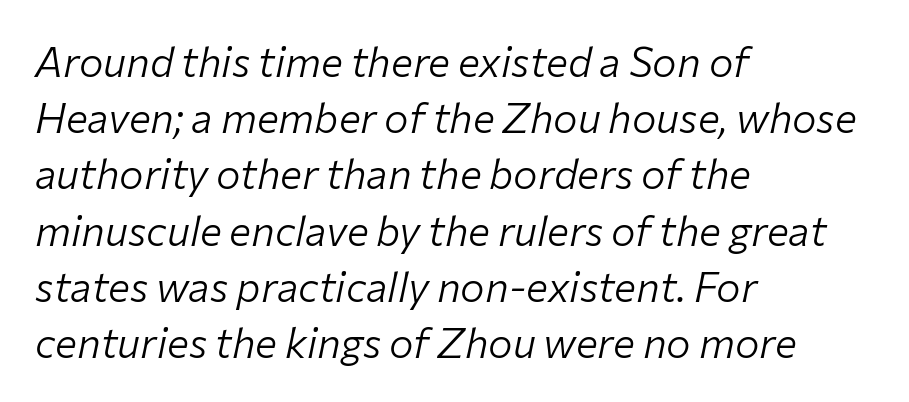
{"italic": "yes", "lean": "right", "slant_degrees": 12, "bold": "no", "weight": "light", "width": "normal", "stroke_contrast": "low", "x_height": "medium", "monospaced": "no", "underline": "no", "align": "left", "line_spacing": "normal", "line_spacing_ratio": 1.37, "letter_spacing": "normal", "letter_spacing_em": 0.0, "glyph_px": 41}
